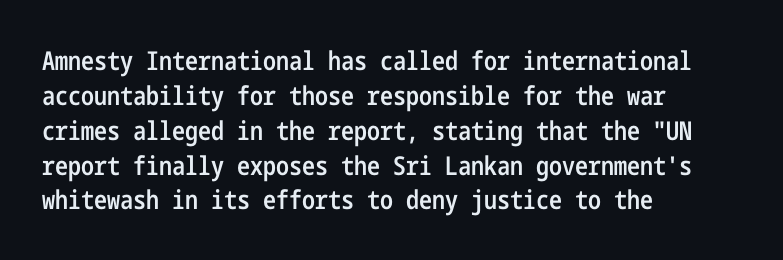
Q: Is the text bold? A: Semi-bold.
Q: Is the text italic (slanted)? A: No, it is upright.
Q: Is the text underlined? A: No.
Q: How is the paragraph aligned? A: Left-aligned.
Q: Is the spacing between letters normal or unusually wide? A: Normal.
Q: Is the spacing between lines tight, normal or loose? A: Normal.
